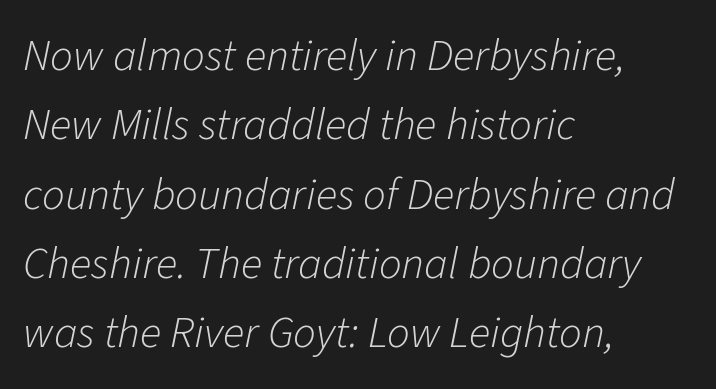
Q: Is the text bold? A: No.
Q: Is the text italic (slanted)? A: Yes, it leans right by about 11 degrees.
Q: Is the text underlined? A: No.
Q: How is the paragraph aligned? A: Left-aligned.
Q: Is the spacing between letters normal or unusually wide? A: Normal.
Q: Is the spacing between lines tight, normal or loose? A: Normal.
Q: Width (condensed, normal, or wide)? A: Normal.
Q: Stroke contrast? A: Low.
Q: x-height? A: Medium.
Q: Monospaced? A: No.
